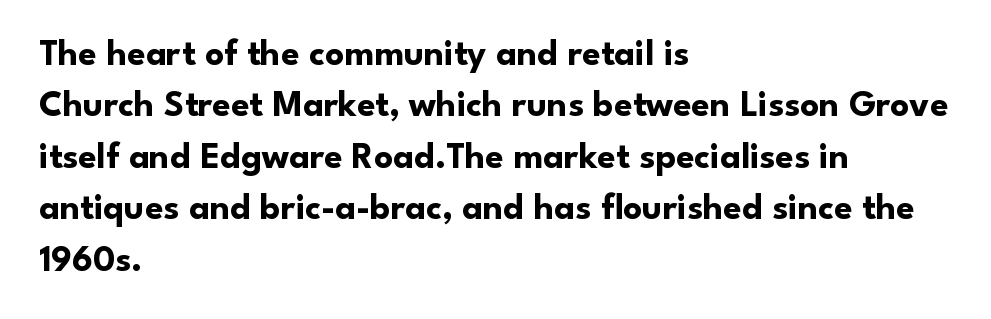
Q: Is the text bold? A: Yes.
Q: Is the text italic (slanted)? A: No, it is upright.
Q: Is the typeface a serif or a sans-serif typeface? A: Sans-serif.
Q: Is the text underlined? A: No.
Q: How is the paragraph aligned? A: Left-aligned.
Q: Is the spacing between letters normal or unusually wide? A: Normal.
Q: Is the spacing between lines tight, normal or loose? A: Normal.
Q: Width (condensed, normal, or wide)? A: Normal.
Q: Stroke contrast? A: Low.
Q: x-height? A: Small.
Q: Monospaced? A: No.
